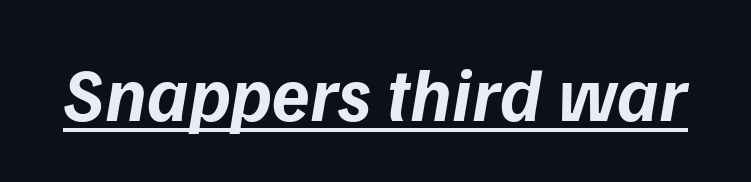
The rendering uses the underline text-decoration. Italic: yes, the glyphs are oblique. Varying glyph widths throughout — classic text-font behaviour. Letter spacing: default. Typographic density is high because the face is bold.
